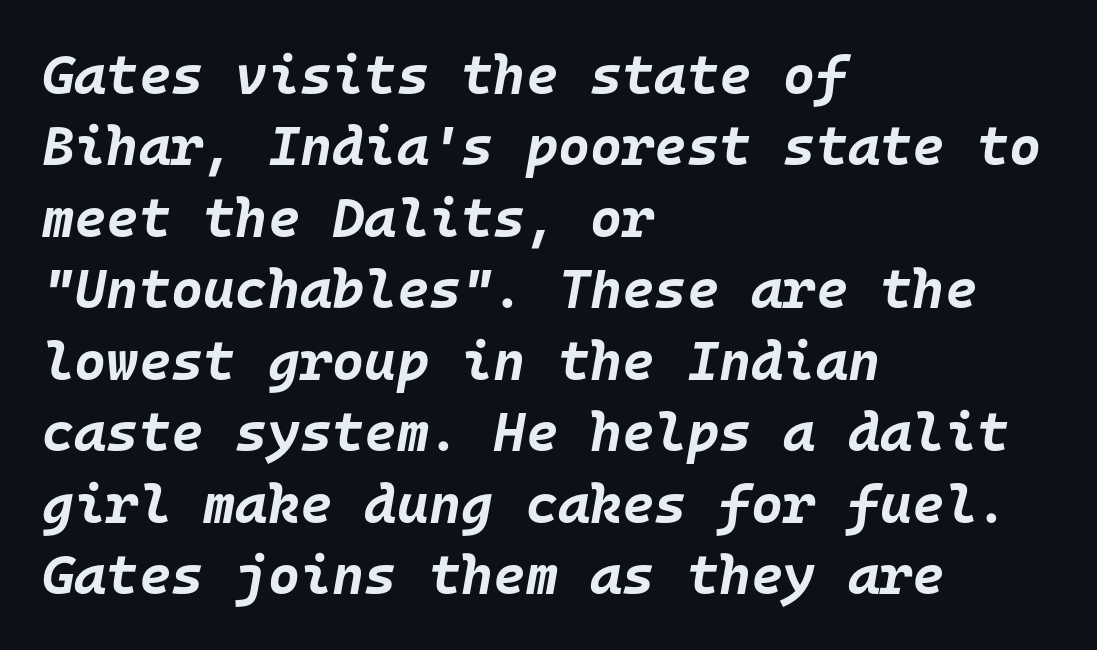
The image shows 55 px bold type, italic (leaning right), monospaced; set left-aligned, normal line spacing (1.3x), normal letter spacing, not underlined; low stroke contrast and a large x-height.
